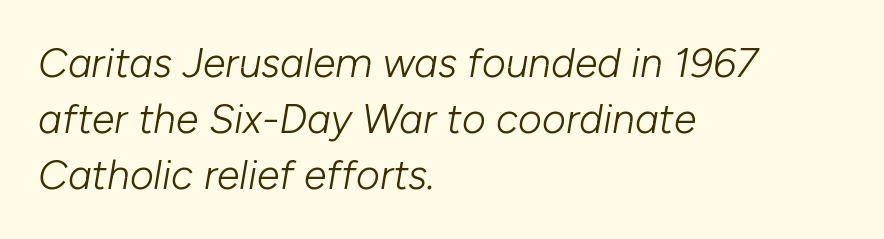
The image shows 41 px light type, italic (leaning right); set left-aligned, normal line spacing (1.37x), normal letter spacing, not underlined; low stroke contrast and a medium x-height.
